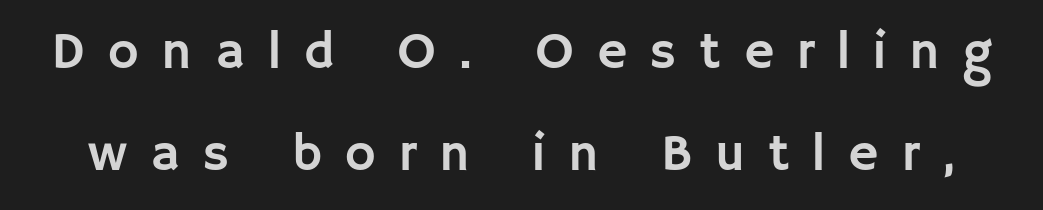
{"serif": "no", "italic": "no", "width": "normal", "stroke_contrast": "low", "x_height": "large", "monospaced": "no", "underline": "no", "line_spacing": "loose", "line_spacing_ratio": 1.96, "letter_spacing": "wide", "letter_spacing_em": 0.44, "glyph_px": 52}
